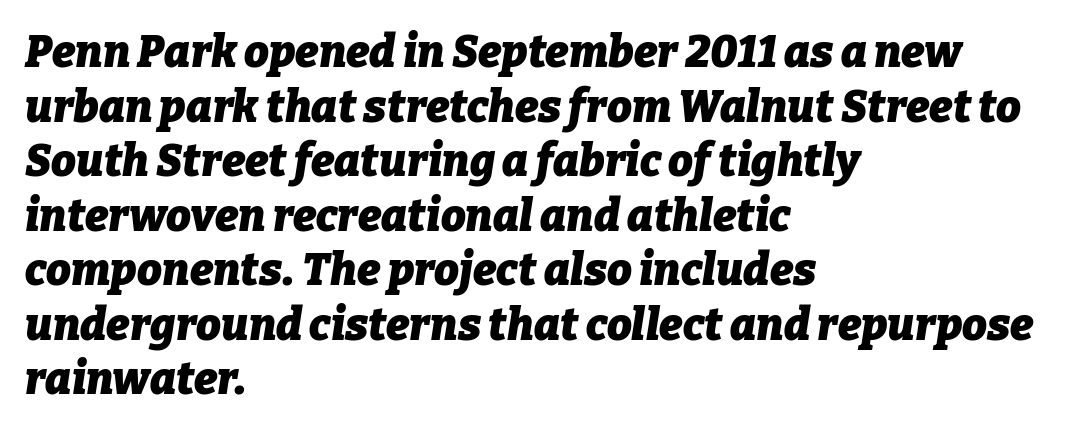
Is the type slanted? Yes — the strokes lean at a clear angle. A typesetter would call this proportional, since set widths differ per character. Emphasis by weight is at full strength: bold. The ragged edge is on the right, which tells us the setting is flush left.
